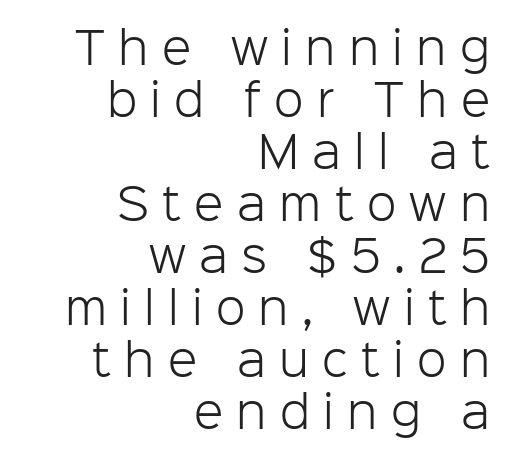
Q: Is the text bold? A: No.
Q: Is the text italic (slanted)? A: No, it is upright.
Q: Is the typeface a serif or a sans-serif typeface? A: Sans-serif.
Q: Is the text underlined? A: No.
Q: How is the paragraph aligned? A: Right-aligned.
Q: Is the spacing between letters normal or unusually wide? A: Unusually wide.
Q: Width (condensed, normal, or wide)? A: Normal.
Q: Stroke contrast? A: Low.
Q: x-height? A: Medium.
Q: Monospaced? A: No.
